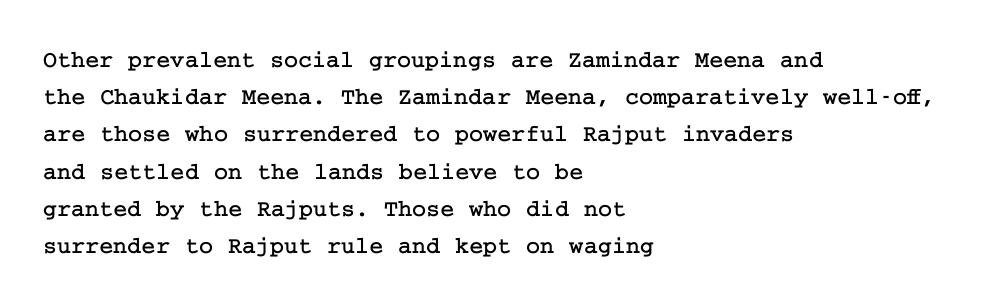
Interline gaps are of average width in this sample. The letters stand upright; this is a roman face. The face used here is rendered with its standard letterfit. Leftover space on each line is placed entirely after the last word. Beneath every word, the page is bare.
